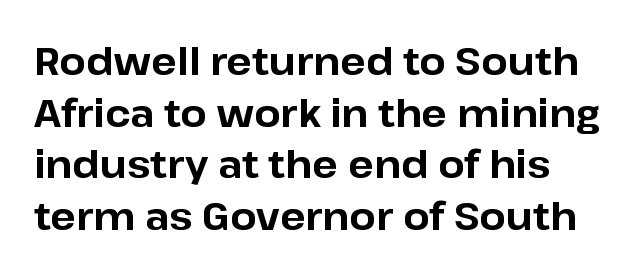
{"serif": "no", "italic": "no", "bold": "yes", "weight": "bold", "width": "normal", "stroke_contrast": "low", "x_height": "medium", "monospaced": "no", "underline": "no", "line_spacing": "normal", "line_spacing_ratio": 1.36, "letter_spacing": "normal", "letter_spacing_em": 0.0, "glyph_px": 38}
